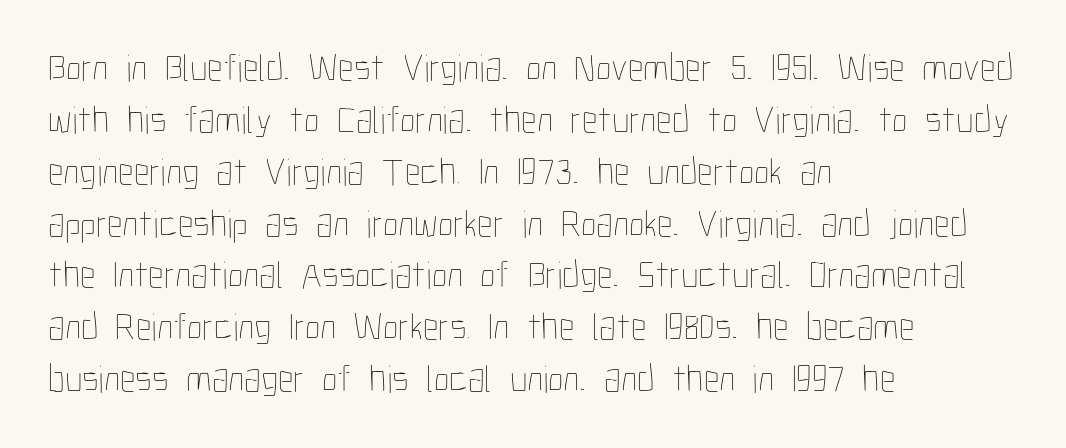
The image shows 39 px thin, condensed type, upright; set left-aligned, normal line spacing (1.33x), normal letter spacing, not underlined; low stroke contrast and a medium x-height.
